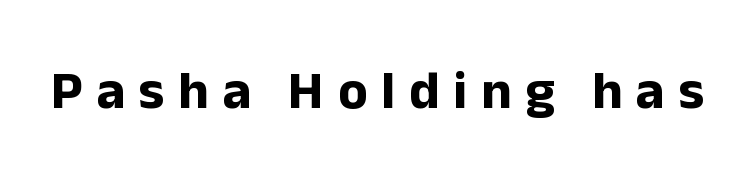
{"serif": "no", "italic": "no", "bold": "yes", "weight": "bold", "width": "normal", "stroke_contrast": "low", "x_height": "medium", "monospaced": "no", "underline": "no", "letter_spacing": "wide", "letter_spacing_em": 0.26, "glyph_px": 54}
